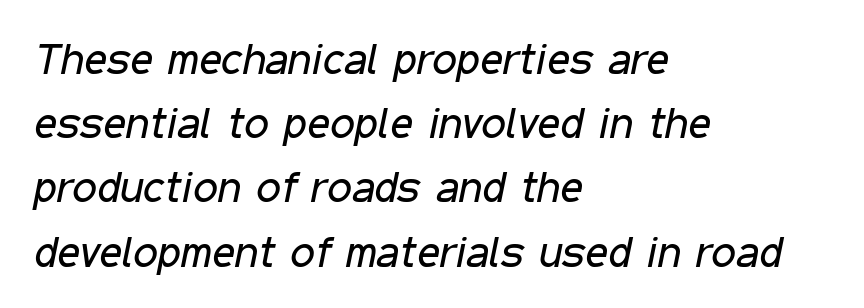
{"italic": "yes", "lean": "right", "slant_degrees": 11, "bold": "no", "weight": "regular", "width": "condensed", "stroke_contrast": "low", "x_height": "medium", "monospaced": "no", "underline": "no", "align": "left", "line_spacing": "normal", "line_spacing_ratio": 1.46, "letter_spacing": "normal", "letter_spacing_em": 0.0, "glyph_px": 44}
